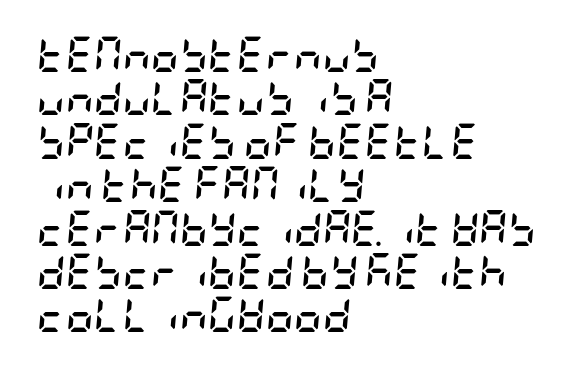
Q: Is the text bold? A: Yes.
Q: Is the text italic (slanted)? A: Yes, it leans right by about 5 degrees.
Q: Is the text underlined? A: No.
Q: How is the paragraph aligned? A: Left-aligned.
Q: Is the spacing between letters normal or unusually wide? A: Normal.
Q: Width (condensed, normal, or wide)? A: Condensed.
Q: Stroke contrast? A: Low.
Q: x-height? A: Large.
